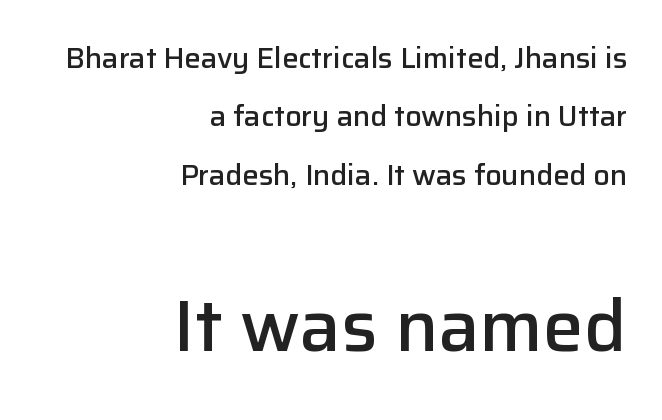
{"serif": "no", "italic": "no", "bold": "semi", "weight": "semibold", "width": "normal", "stroke_contrast": "low", "x_height": "medium", "monospaced": "no", "underline": "no", "align": "right", "line_spacing": "loose", "line_spacing_ratio": 2.01, "letter_spacing": "normal", "letter_spacing_em": 0.0, "larger_block": "second", "size_ratio": 2.52, "glyph_px": 73}
